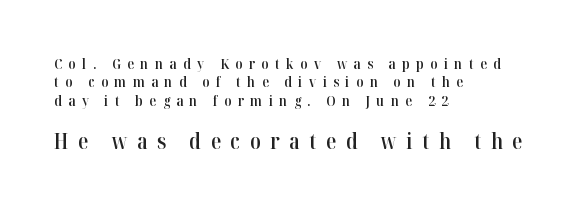
The image shows 21 px text type, upright; set left-aligned, normal line spacing (1.32x), unusually wide letter spacing (+0.46 em), not underlined; the second (bottom) block is 1.5x larger.
